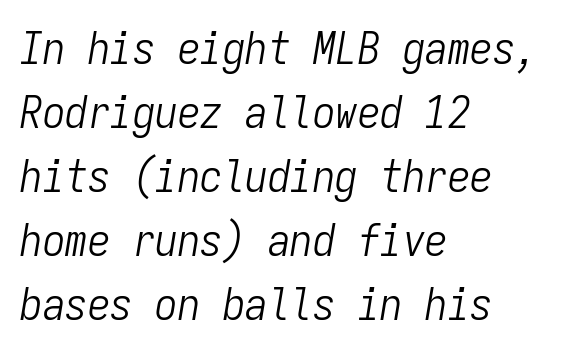
The image shows 45 px light, condensed type, italic (leaning right), monospaced; set left-aligned, normal line spacing (1.42x), normal letter spacing, not underlined; low stroke contrast and a medium x-height.
